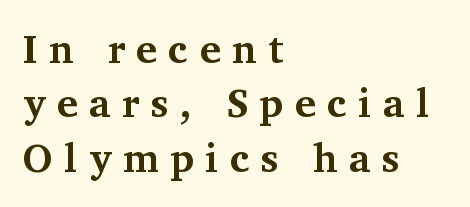
Q: Is the text bold? A: Yes.
Q: Is the text italic (slanted)? A: No, it is upright.
Q: Is the typeface a serif or a sans-serif typeface? A: Serif.
Q: Is the text underlined? A: No.
Q: How is the paragraph aligned? A: Left-aligned.
Q: Is the spacing between letters normal or unusually wide? A: Unusually wide.
Q: Is the spacing between lines tight, normal or loose? A: Normal.
Q: Width (condensed, normal, or wide)? A: Normal.
Q: Stroke contrast? A: Medium.
Q: x-height? A: Medium.
Q: Monospaced? A: No.
